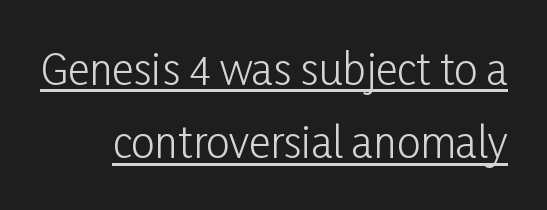
The image shows 42 px light, condensed sans-serif type, upright; set line spacing 1.74x, normal letter spacing, underlined; low stroke contrast and a medium x-height.
